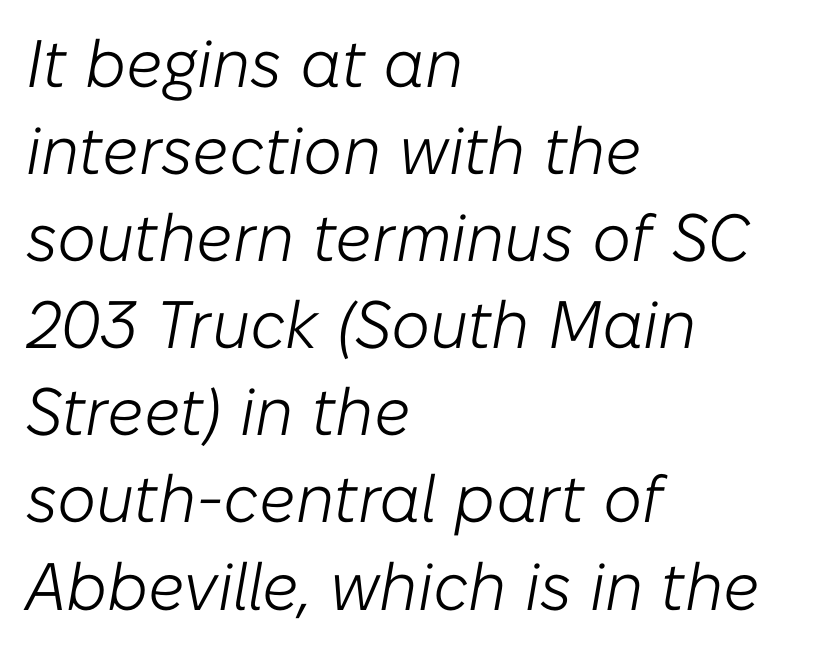
Q: Is the text bold? A: No.
Q: Is the text italic (slanted)? A: Yes, it leans right by about 10 degrees.
Q: Is the text underlined? A: No.
Q: How is the paragraph aligned? A: Left-aligned.
Q: Is the spacing between letters normal or unusually wide? A: Normal.
Q: Is the spacing between lines tight, normal or loose? A: Normal.
Q: Width (condensed, normal, or wide)? A: Normal.
Q: Stroke contrast? A: Low.
Q: x-height? A: Medium.
Q: Monospaced? A: No.
